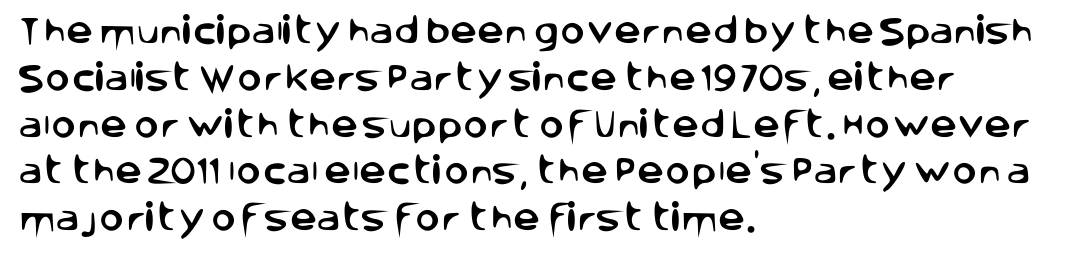
The lettering holds an erect, upright posture throughout. The leading is moderate, giving the passage an even texture. Honestly, the letter spacing is just normal — you wouldn't notice it. You could not count columns in this text — the font is proportionally spaced. This rendering uses left alignment, leaving the right contour irregular.
